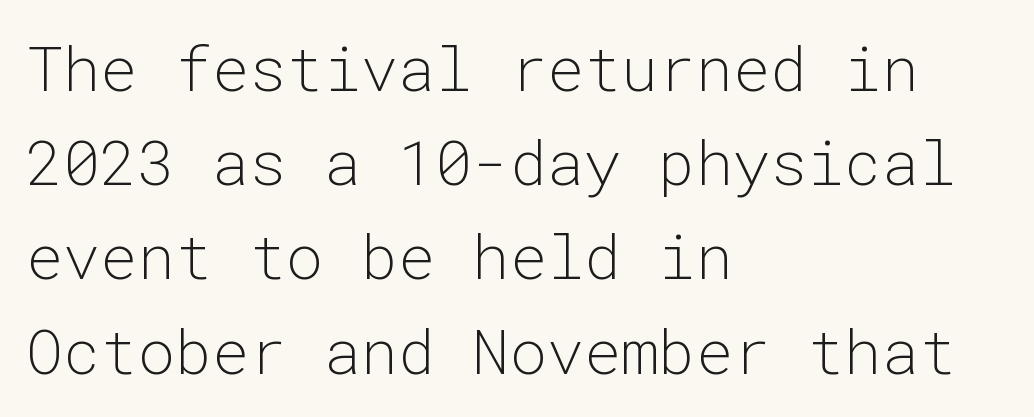
Each stroke keeps to a modest, everyday thickness or less. The characters display no serif detailing; their extremities are plain. Summary of vertical rhythm: regular, with standard interline spacing. The rag falls on the right side of this text block.
